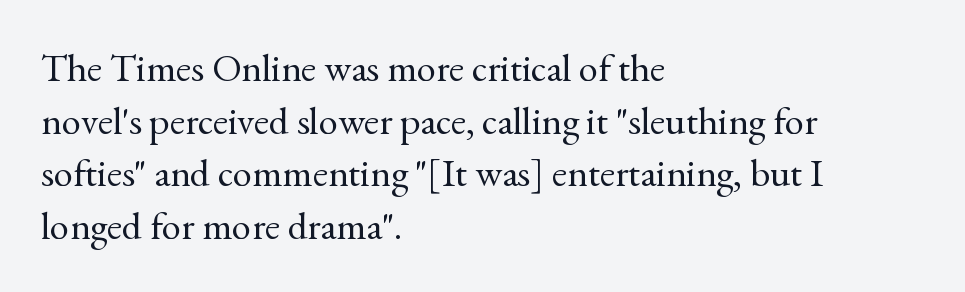
The rendering uses natural spacing where letterforms have individual widths. Any mark beneath the type? The region is blank. In terms of leading, this rendering sits right in the middle. Horizontally, the lines are justified to the leading edge only. The type sits square on the baseline with zero lean. What kind of face is this? One with serifs.
